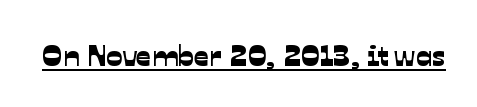
Q: Is the typeface a serif or a sans-serif typeface? A: Sans-serif.
Q: Is the text underlined? A: Yes.
Q: Is the spacing between letters normal or unusually wide? A: Normal.
Q: Width (condensed, normal, or wide)? A: Normal.
Q: Stroke contrast? A: Low.
Q: x-height? A: Medium.
Q: Monospaced? A: No.
